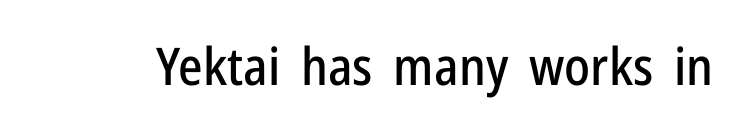
Nobody drew a line under any word here. Caption: standard tracking, unaltered. Font category for this specimen: sans-serif. The specimen reads as upright at a glance. The passage shown is typed in a proportional face where columns would drift.
